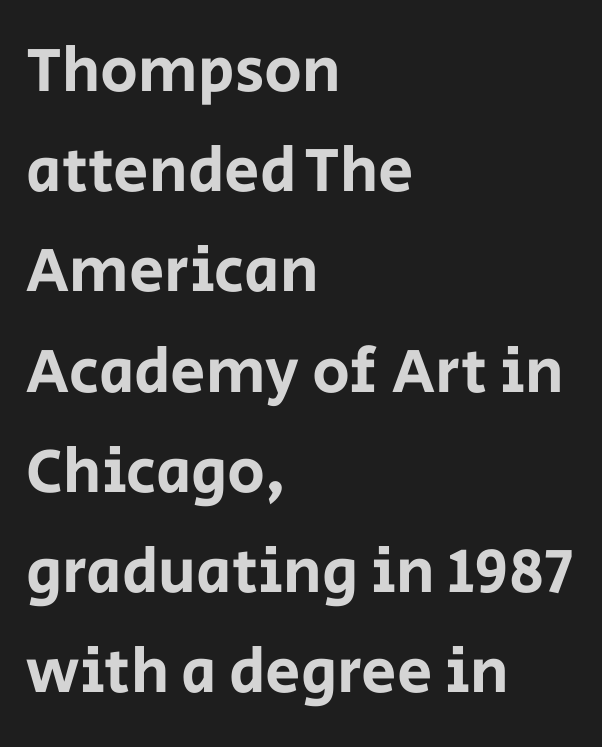
The image shows 63 px sans-serif type, upright; set left-aligned, normal line spacing (1.59x), normal letter spacing, not underlined; low stroke contrast and a large x-height.
